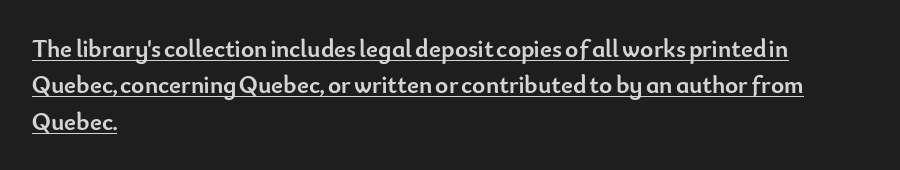
The image shows 25 px bold type, upright; set left-aligned, normal line spacing (1.46x), normal letter spacing, underlined.
